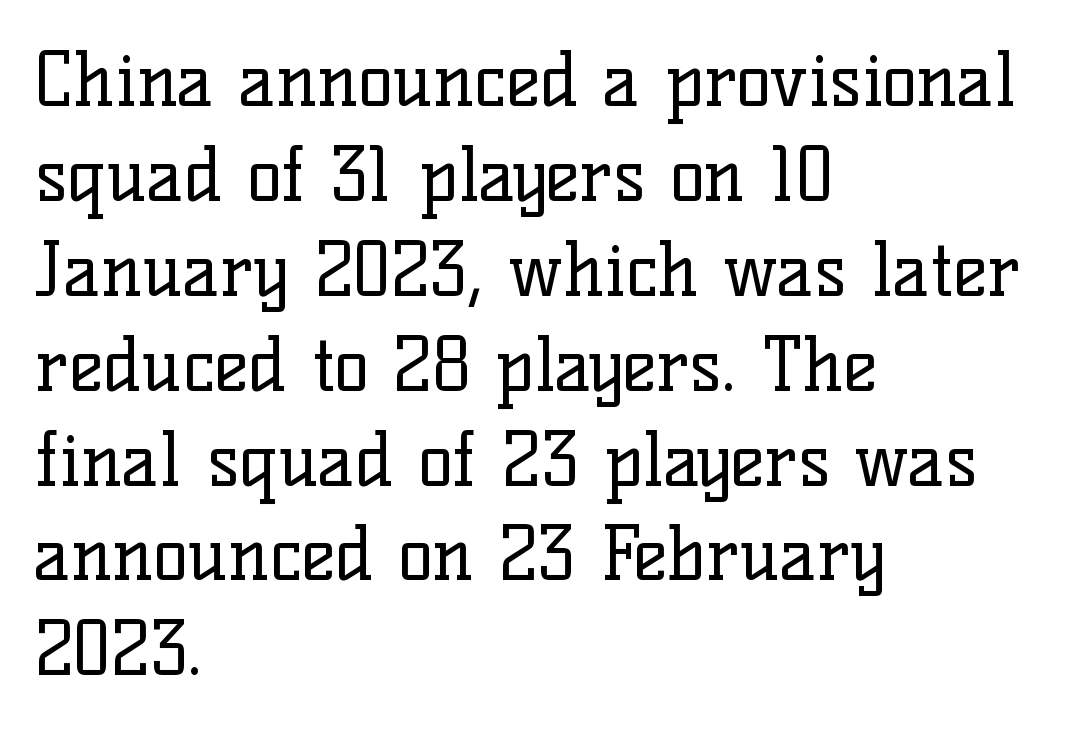
The glyphs in this specimen are seriffed. Think of a printed novel: that variable character pitch is what you see here. Words float on clear page, feet unadorned. The tracking reads as untouched default to a designer's eye.
